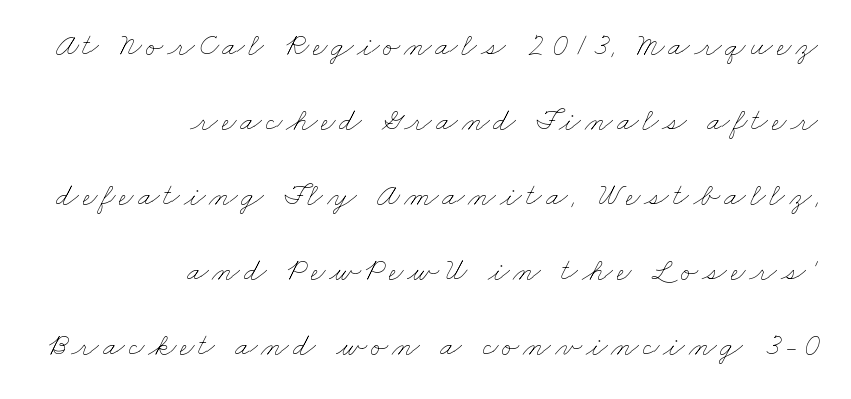
Q: Is the text bold? A: No.
Q: Is the text underlined? A: No.
Q: How is the paragraph aligned? A: Right-aligned.
Q: Is the spacing between lines tight, normal or loose? A: Loose.
Q: Width (condensed, normal, or wide)? A: Wide.
Q: Stroke contrast? A: Low.
Q: x-height? A: Small.
Q: Monospaced? A: No.
